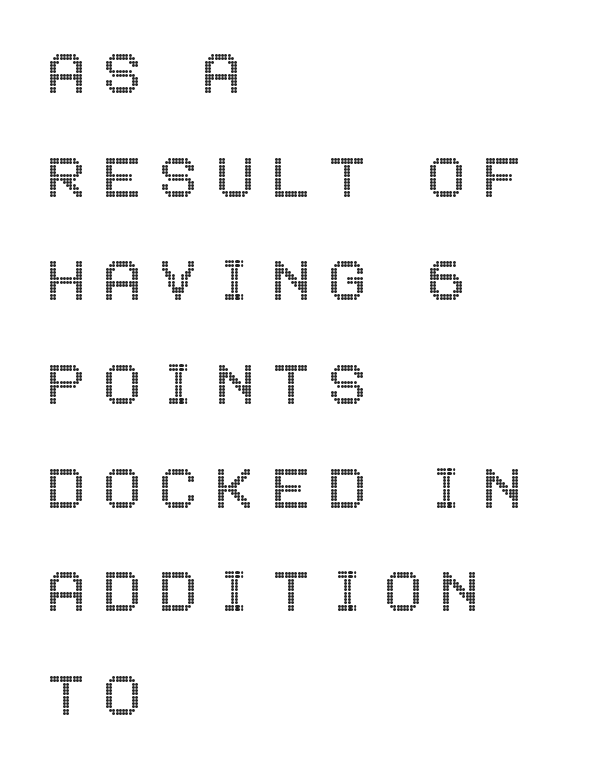
{"italic": "no", "width": "condensed", "x_height": "large", "underline": "no", "align": "left", "line_spacing": "normal", "line_spacing_ratio": 1.44, "letter_spacing": "wide", "letter_spacing_em": 0.24, "glyph_px": 72}
